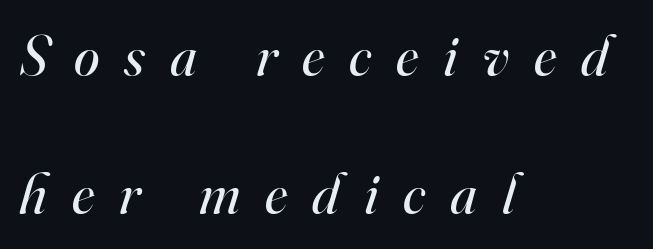
The image shows 58 px regular-weight serif type, italic (leaning right); set left-aligned, loose line spacing (2.38x), unusually wide letter spacing (+0.43 em), not underlined; high stroke contrast and a small x-height.
